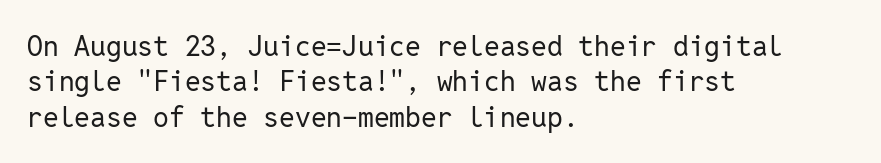
The image shows 28 px regular-weight sans-serif type, upright, monospaced; set left-aligned, normal line spacing (1.26x), normal letter spacing, not underlined; low stroke contrast and a medium x-height.
